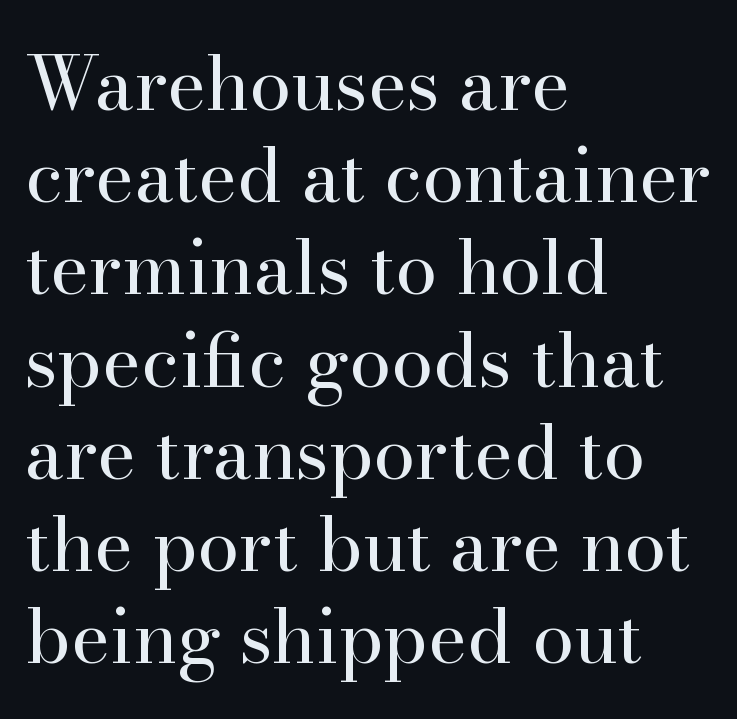
{"serif": "yes", "italic": "no", "bold": "no", "weight": "regular", "width": "normal", "stroke_contrast": "high", "x_height": "small", "monospaced": "no", "underline": "no", "align": "left", "line_spacing_ratio": 1.23, "letter_spacing": "normal", "letter_spacing_em": 0.0, "glyph_px": 75}
